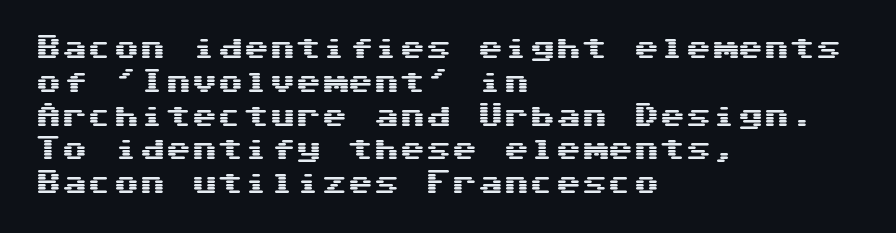
The ragged edge is on the right, which tells us the setting is flush left. How would I describe the line gaps? Plain and ordinary. This is the regular roman posture of the typeface. Only glyphs here, with clear space below each row.
